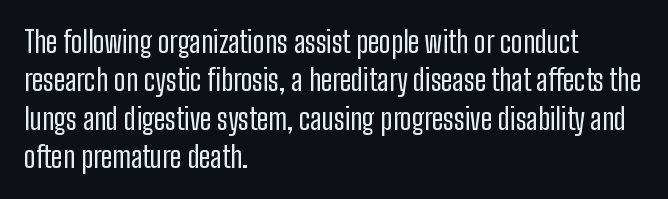
Characters follow at the spacing the type designer built in. Looks like regular typesetting: each glyph gets only the width it needs. Line spacing here is normal. Reading down the block, your eye returns to a fixed left position each line. Quick note: not italic, upright.
